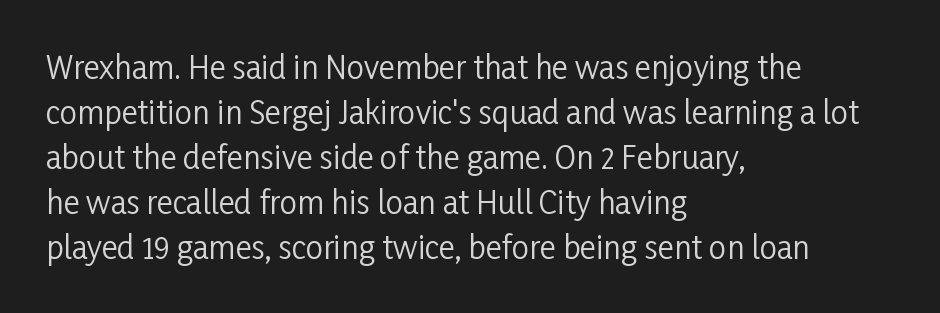
Weight: regular or lighter. Here the designer chose a conventional face with non-uniform glyph widths. The letters carry no serifs — their stems end cleanly without finishing strokes. There is no visible air inserted between adjacent glyphs.
